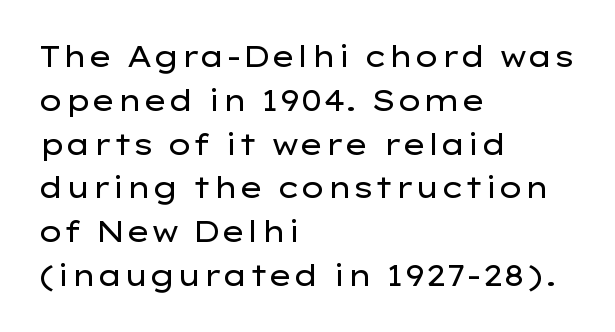
Q: Is the text bold? A: No.
Q: Is the text italic (slanted)? A: No, it is upright.
Q: Is the typeface a serif or a sans-serif typeface? A: Sans-serif.
Q: Is the text underlined? A: No.
Q: How is the paragraph aligned? A: Left-aligned.
Q: Is the spacing between letters normal or unusually wide? A: Normal.
Q: Is the spacing between lines tight, normal or loose? A: Normal.
Q: Width (condensed, normal, or wide)? A: Wide.
Q: Stroke contrast? A: Low.
Q: x-height? A: Medium.
Q: Monospaced? A: No.
